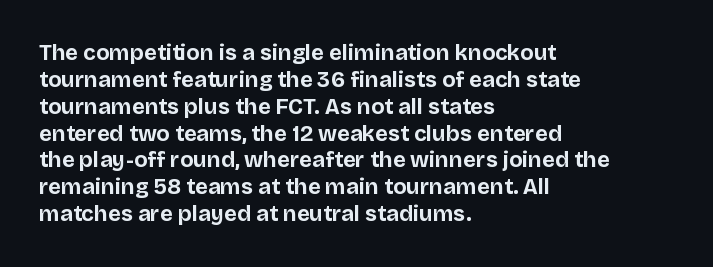
A typesetter would mark this as roman, not italic. What stands out about the letter spacing? Nothing — it is the standard amount. The baseline area is clear. Caption: bold face, heavy strokes.
